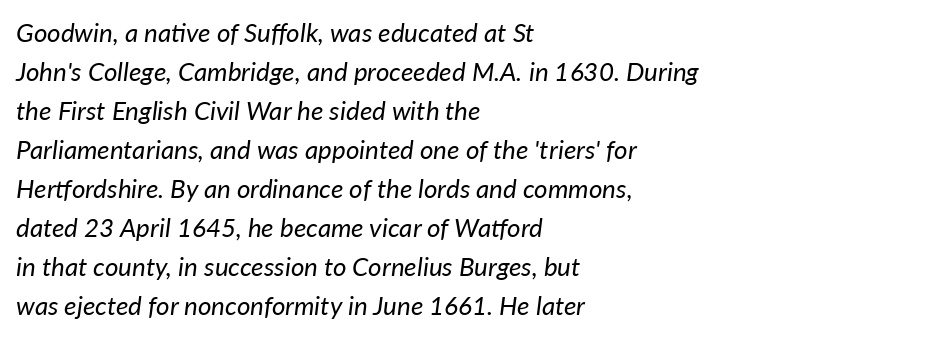
This block has exactly the height ordinary leading produces. Reading down the block, your eye returns to a fixed left position each line. Tall strokes in this sample are angled rather than plumb. No chunkiness to these letters — they're not bold. Between one letter and the next there's only the usual sliver of space.
